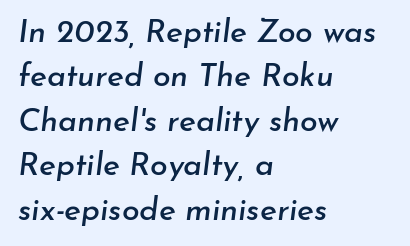
{"italic": "yes", "lean": "right", "slant_degrees": 7, "width": "normal", "stroke_contrast": "low", "x_height": "small", "monospaced": "no", "underline": "no", "align": "left", "line_spacing": "normal", "line_spacing_ratio": 1.39, "letter_spacing": "normal", "letter_spacing_em": 0.0, "glyph_px": 32}
